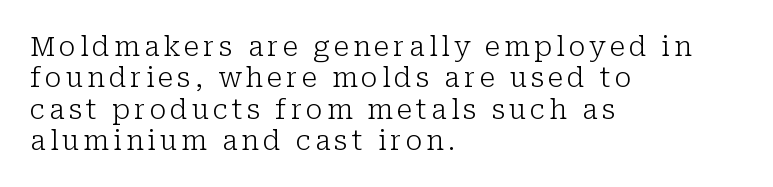
{"italic": "no", "bold": "no", "underline": "no", "align": "left", "line_spacing_ratio": 1.16, "glyph_px": 27}
